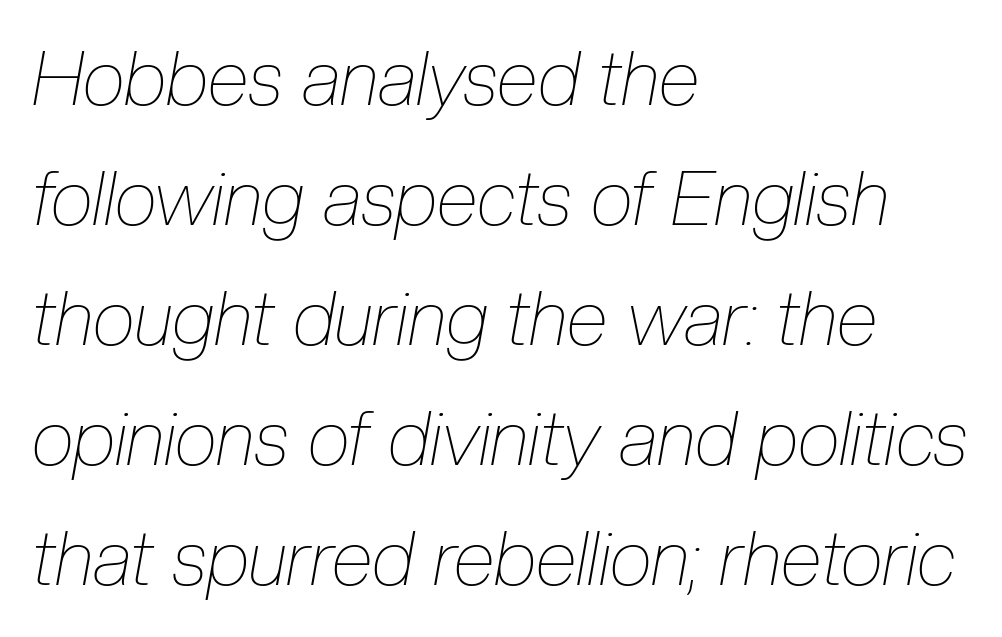
Summary of vertical rhythm: regular, with standard interline spacing. No word sits above an underline. Weight: not bold — regular or lighter. Horizontally, the lines are justified to the leading edge only.
